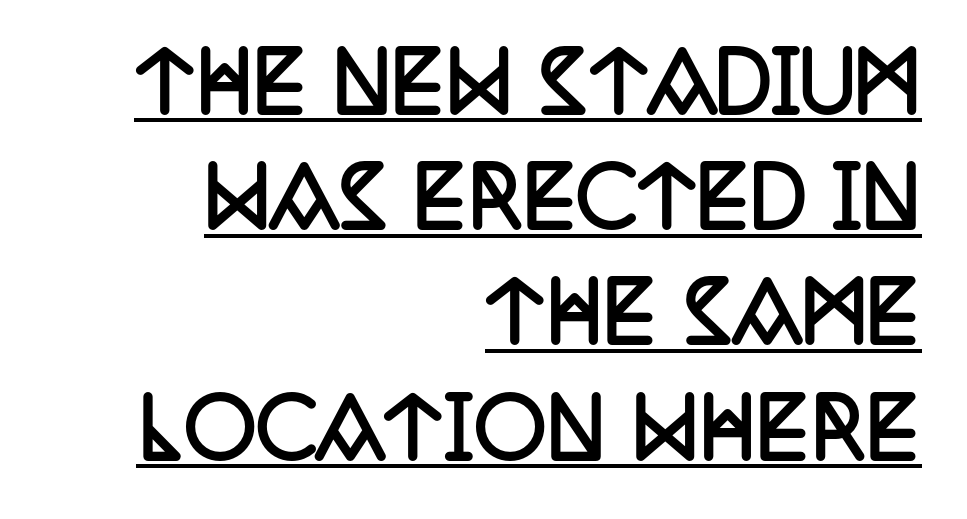
The lines in this sample share a right terminus and differ only in where they begin. Pretty heavy lettering here — definitely bold. Character widths vary here, with narrow letters taking less room than wide ones. Underlined type. Baseline-to-baseline distance is the conventional proportion of letter height. A typesetter would label this face a serif.
